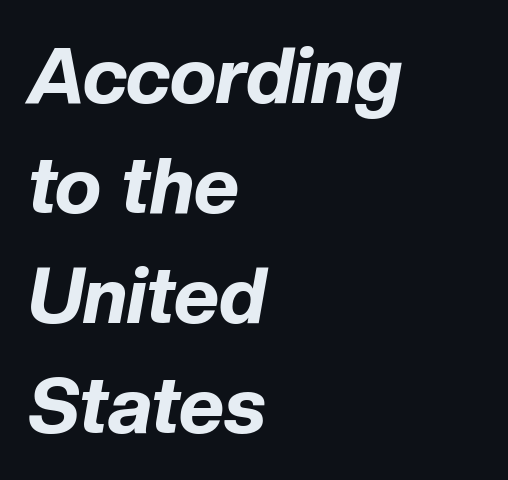
The image shows 78 px bold type, italic (leaning right); set left-aligned, normal line spacing (1.41x), normal letter spacing, not underlined; low stroke contrast and a medium x-height.
